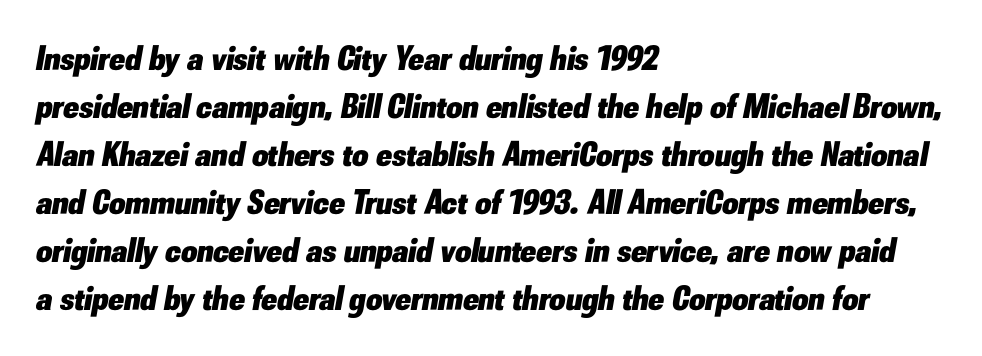
The image shows 35 px heavy type, italic (leaning right); set left-aligned, normal line spacing (1.37x), normal letter spacing, not underlined; low stroke contrast and a small x-height.
